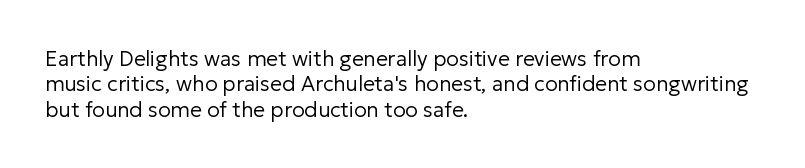
The image shows 21 px text type, upright; set left-aligned, line spacing 1.21x, normal letter spacing, not underlined.
